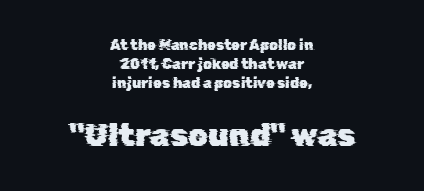
Q: Is the typeface a serif or a sans-serif typeface? A: Sans-serif.
Q: Is the text underlined? A: No.
Q: How is the paragraph aligned? A: Centered.
Q: Is the spacing between letters normal or unusually wide? A: Normal.
Q: Is the spacing between lines tight, normal or loose? A: Normal.
Q: Which block of text is set in a larger size, the first (top) or the second (bottom)? A: The second (bottom) one.
Q: Width (condensed, normal, or wide)? A: Normal.
Q: Stroke contrast? A: Low.
Q: x-height? A: Medium.
Q: Monospaced? A: No.
